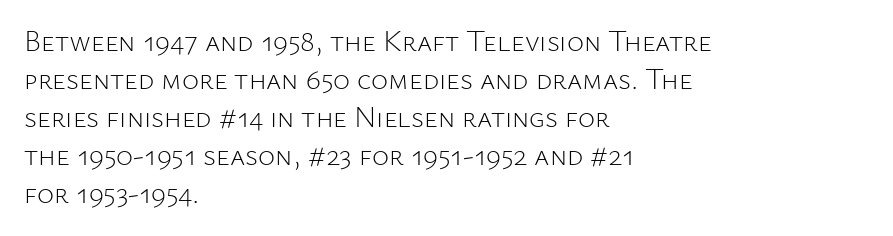
I'd call this a sans setting — the letters go barefoot. Which margin do the lines hug? The left one — the right edge is uneven. The space directly below the letters is spotless. Note the varied advance widths — an 'i' is clearly narrower than an 'm'.
